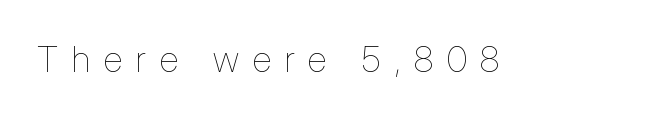
The string is rendered with underlining switched off. No italicization has been applied; the sample stays upright. Vertical stems look standard width or narrower in stroke. Think of a printed novel: that variable character pitch is what you see here. The face used here is rendered with a markedly widened letterfit.
